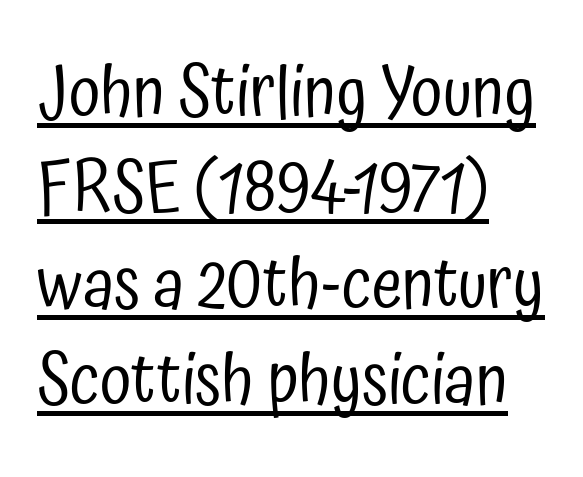
{"serif": "no", "italic": "no", "bold": "no", "weight": "regular", "width": "condensed", "stroke_contrast": "low", "x_height": "medium", "monospaced": "no", "underline": "yes", "align": "left", "line_spacing": "normal", "line_spacing_ratio": 1.37, "letter_spacing": "normal", "letter_spacing_em": 0.0, "glyph_px": 70}
